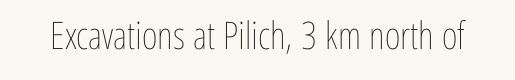
The line texture is even and compact thanks to regular tracking. No italicization has been applied; the sample stays upright. Descenders hang freely into open space. These lines are rendered in a variable-pitch font. The font is comparable to plain body text, perhaps lighter.
